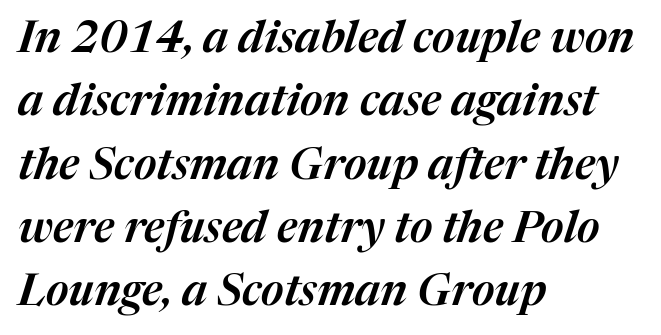
Q: Is the text italic (slanted)? A: Yes, it leans right by about 17 degrees.
Q: Is the text underlined? A: No.
Q: How is the paragraph aligned? A: Left-aligned.
Q: Is the spacing between letters normal or unusually wide? A: Normal.
Q: Is the spacing between lines tight, normal or loose? A: Normal.
Q: Width (condensed, normal, or wide)? A: Normal.
Q: Stroke contrast? A: Medium.
Q: x-height? A: Medium.
Q: Monospaced? A: No.
